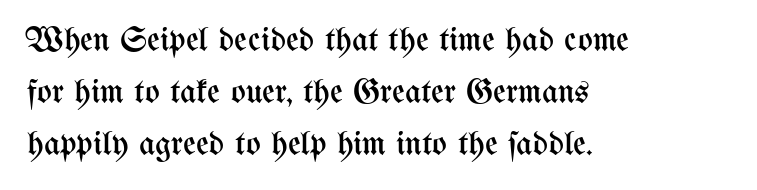
Posture: upright roman. These lines are rendered in a variable-pitch font. The space directly below the letters is spotless. If you measured baseline to baseline, you'd find a middling distance.
